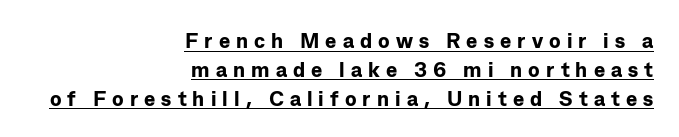
{"italic": "no", "bold": "yes", "underline": "yes", "align": "right", "line_spacing": "normal", "line_spacing_ratio": 1.37, "letter_spacing": "wide", "letter_spacing_em": 0.29, "glyph_px": 21}
